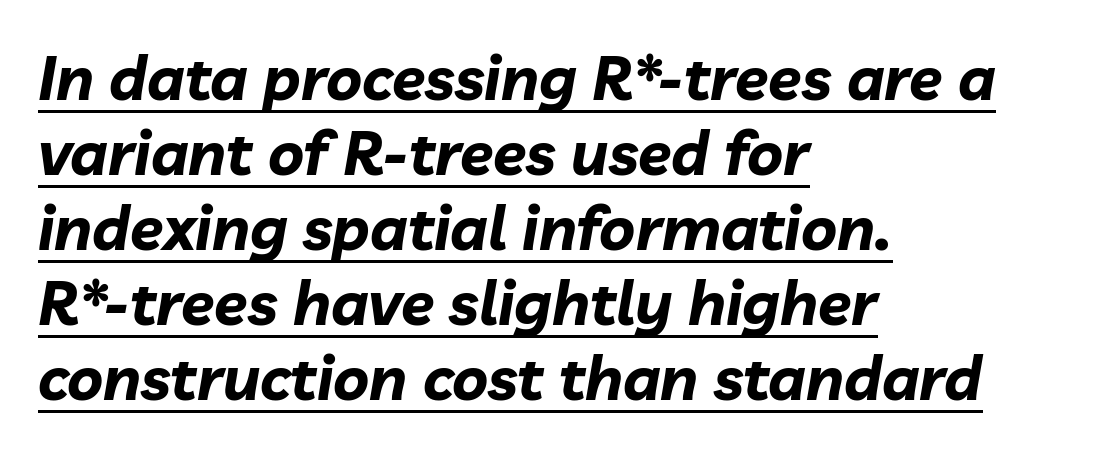
The string is rendered with underlining switched on. A typesetter would mark this as italic. As a designer I'd log this as weight 700, bold. Proportional: the letters do not fall into vertical columns.
